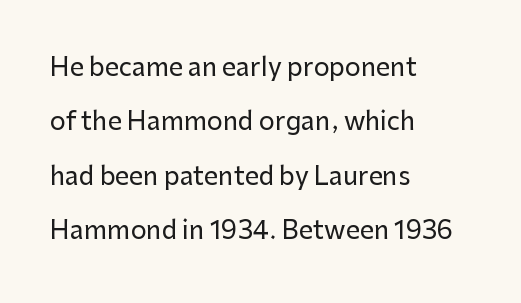
The line texture is even and compact thanks to regular tracking. Casual observation: everything's shoved over to the left. Honestly, there is no underline to notice here at all. The passage shown stacks its lines with a broad gap. You can tell it's not italic because the verticals are truly vertical.
